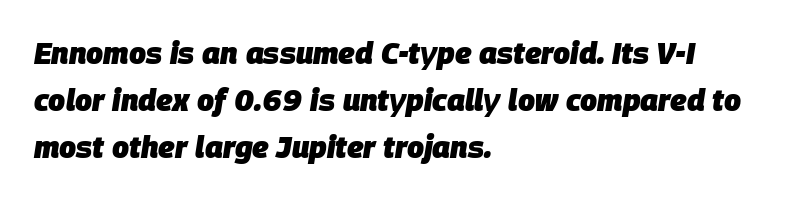
{"italic": "yes", "lean": "right", "slant_degrees": 9, "bold": "yes", "weight": "heavy", "width": "normal", "stroke_contrast": "low", "x_height": "large", "monospaced": "no", "underline": "no", "align": "left", "line_spacing": "normal", "line_spacing_ratio": 1.57, "letter_spacing": "normal", "letter_spacing_em": 0.0, "glyph_px": 30}
